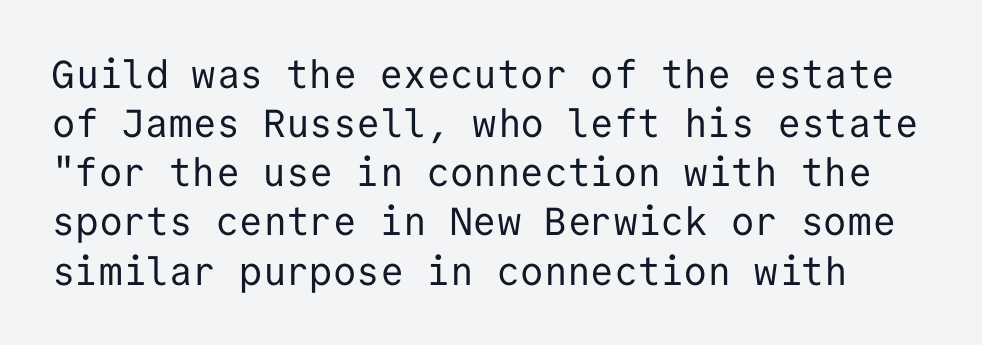
{"serif": "no", "italic": "no", "bold": "no", "weight": "regular", "width": "normal", "stroke_contrast": "low", "x_height": "medium", "monospaced": "yes", "underline": "no", "line_spacing": "normal", "line_spacing_ratio": 1.26, "letter_spacing": "normal", "letter_spacing_em": 0.0, "glyph_px": 39}
